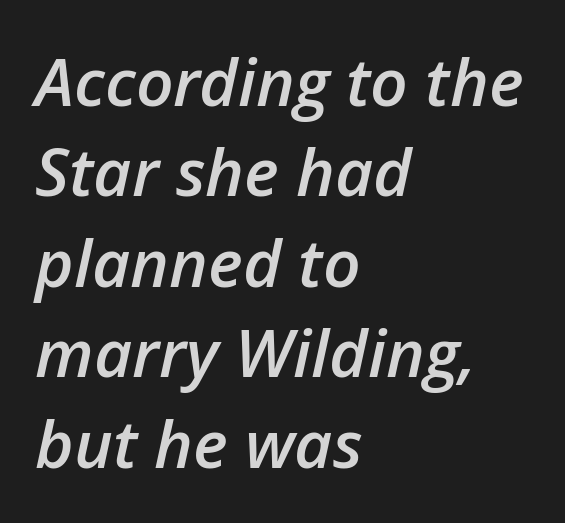
Default kerning and tracking; the words read as compact shapes. Do the characters align in a grid? No, the font is proportional. Its strokes are somewhat broadened, the hallmark of semibold type. This rendering uses left alignment, leaving the right contour irregular. Does the lettering tilt? It does — this is italic.
